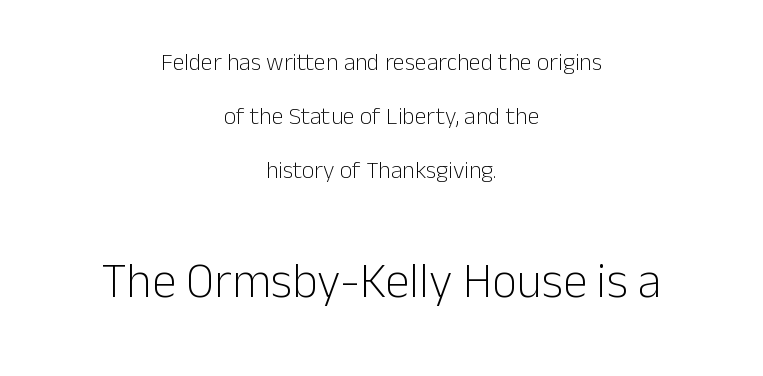
The axis of the letterforms is exactly vertical. Notice the wide empty band between every row — that's loose leading. Nothing heavy about these letters — not bold at all. The rendering enlarges the type as you move from the upper chunk to the lower. Only glyphs here, with clear space below each row.
